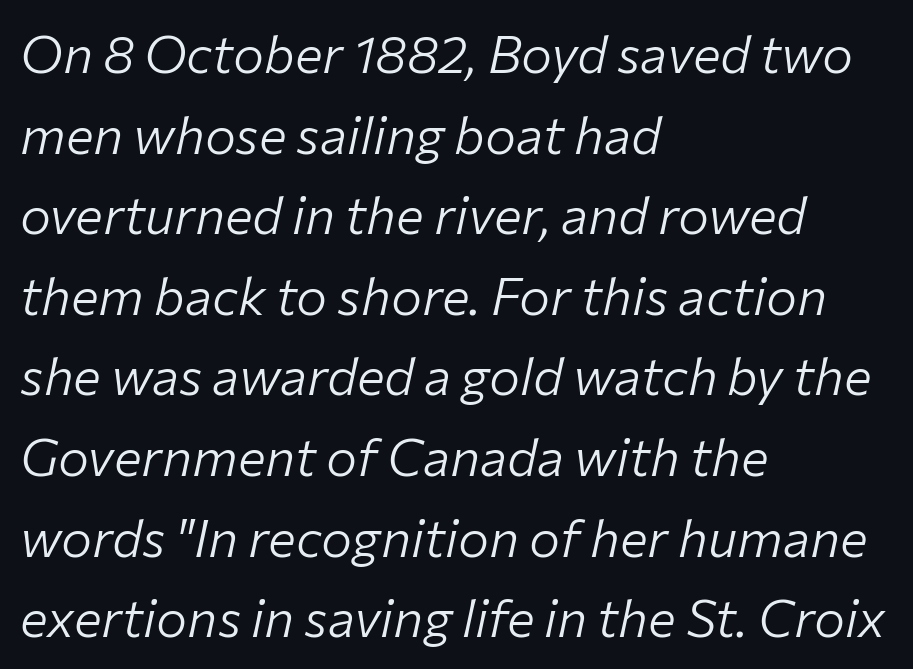
The space between consecutive lines is moderate. In CSS terms this would be text-align: left. Unbolded letterforms with no extra heft. Spacing verdict: proportional, widths tailored to each character. The passage shown leans; its letterforms are oblique.
